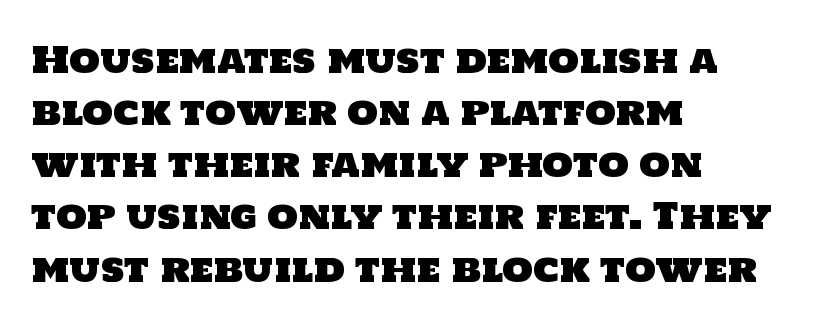
The image shows 35 px sans-serif type; set left-aligned, normal line spacing (1.49x), normal letter spacing, not underlined; low stroke contrast and a large x-height.
